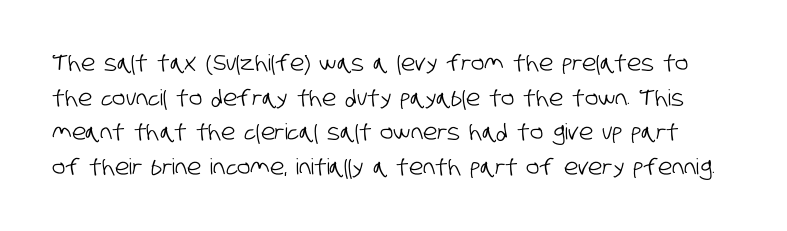
{"underline": "no", "line_spacing": "normal", "line_spacing_ratio": 1.57, "letter_spacing": "normal", "letter_spacing_em": 0.0, "glyph_px": 22}
